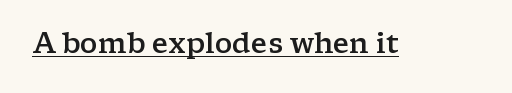
Standard letterfit; no display-style spreading of the glyphs. Looks like regular typesetting: each glyph gets only the width it needs. Ordinary non-slanted type is in use. Typesetter's note: demi weight, one step under bold. The words here are underlined.
